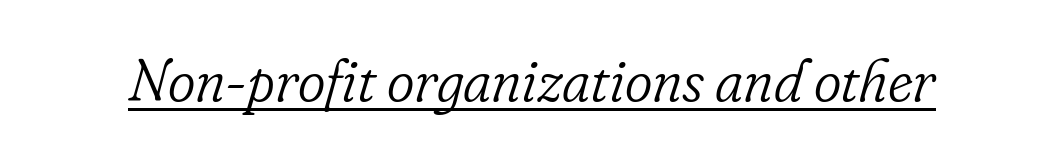
The image shows 59 px light serif type, italic (leaning right); set normal letter spacing, underlined; low stroke contrast and a small x-height.
